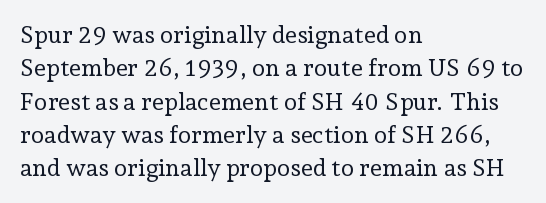
Q: Is the text bold? A: No.
Q: Is the text italic (slanted)? A: No, it is upright.
Q: Is the text underlined? A: No.
Q: How is the paragraph aligned? A: Left-aligned.
Q: Is the spacing between letters normal or unusually wide? A: Normal.
Q: Is the spacing between lines tight, normal or loose? A: Normal.
